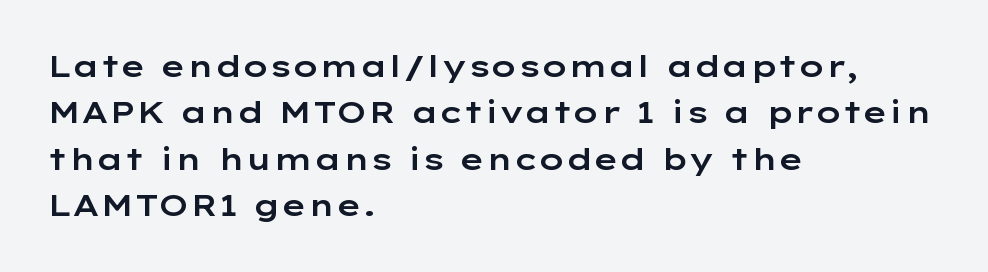
Q: Is the text italic (slanted)? A: No, it is upright.
Q: Is the typeface a serif or a sans-serif typeface? A: Sans-serif.
Q: Is the text underlined? A: No.
Q: How is the paragraph aligned? A: Left-aligned.
Q: Is the spacing between letters normal or unusually wide? A: Normal.
Q: Is the spacing between lines tight, normal or loose? A: Normal.
Q: Width (condensed, normal, or wide)? A: Wide.
Q: Stroke contrast? A: Low.
Q: x-height? A: Medium.
Q: Monospaced? A: No.
